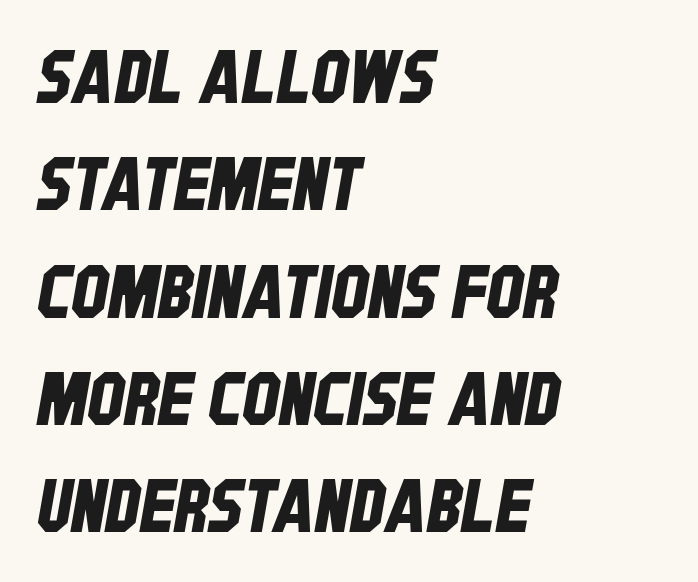
Do the characters align in a grid? No, the font is proportional. Inter-character spacing is left at the font's built-in metrics. Serif or sans? Sans — the stroke terminals are bare. Whoever set this chose a conventional vertical rhythm. Typeset ragged right — the left edge is the straight one. Descenders hang freely into open space.
